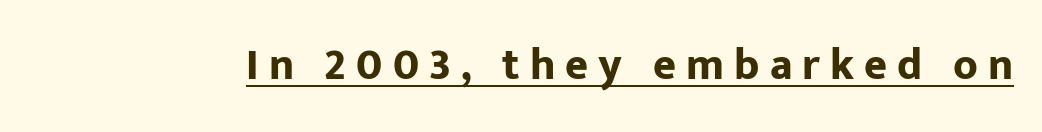
Q: Is the text bold? A: Yes.
Q: Is the text italic (slanted)? A: No, it is upright.
Q: Is the typeface a serif or a sans-serif typeface? A: Sans-serif.
Q: Is the text underlined? A: Yes.
Q: Is the spacing between letters normal or unusually wide? A: Unusually wide.
Q: Width (condensed, normal, or wide)? A: Normal.
Q: Stroke contrast? A: Low.
Q: x-height? A: Medium.
Q: Monospaced? A: No.
